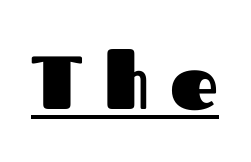
Q: Is the text bold? A: Yes.
Q: Is the text italic (slanted)? A: No, it is upright.
Q: Is the typeface a serif or a sans-serif typeface? A: Sans-serif.
Q: Is the text underlined? A: Yes.
Q: Is the spacing between letters normal or unusually wide? A: Unusually wide.
Q: Width (condensed, normal, or wide)? A: Normal.
Q: Stroke contrast? A: Medium.
Q: x-height? A: Medium.
Q: Monospaced? A: No.
